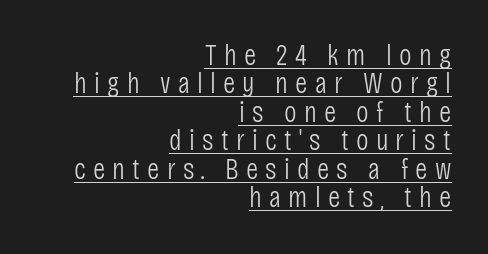
{"serif": "no", "italic": "no", "bold": "no", "weight": "light", "width": "condensed", "stroke_contrast": "low", "x_height": "large", "monospaced": "no", "underline": "yes", "align": "right", "line_spacing": "tight", "line_spacing_ratio": 0.95, "letter_spacing": "wide", "letter_spacing_em": 0.24, "glyph_px": 30}
